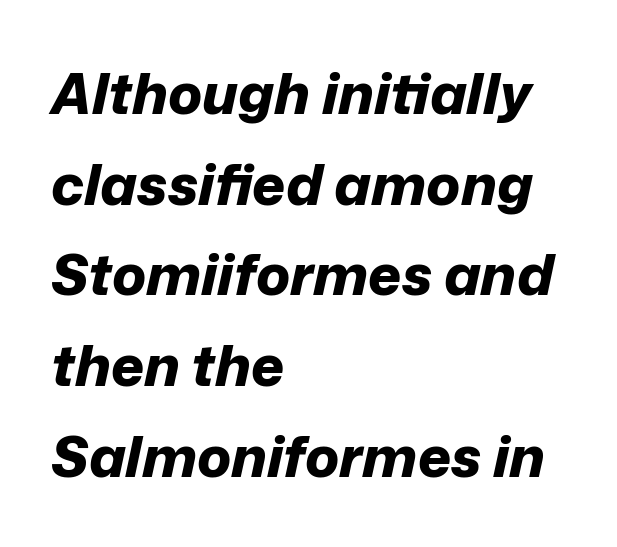
{"italic": "yes", "lean": "right", "slant_degrees": 12, "bold": "yes", "weight": "bold", "width": "normal", "stroke_contrast": "low", "x_height": "medium", "monospaced": "no", "underline": "no", "align": "left", "line_spacing": "normal", "line_spacing_ratio": 1.59, "letter_spacing": "normal", "letter_spacing_em": 0.0, "glyph_px": 57}
